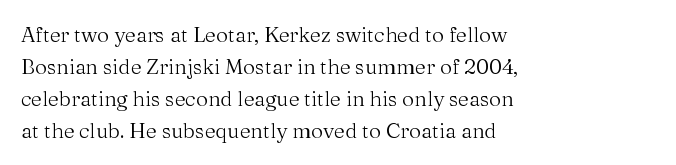
The image shows 21 px text type, upright; set left-aligned, normal line spacing (1.52x), normal letter spacing, not underlined.
